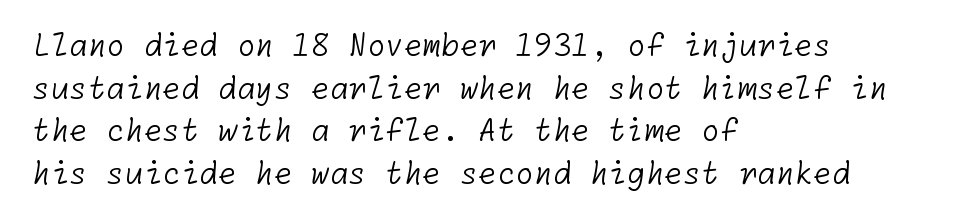
Q: Is the text bold? A: No.
Q: Is the typeface a serif or a sans-serif typeface? A: Sans-serif.
Q: Is the text underlined? A: No.
Q: How is the paragraph aligned? A: Left-aligned.
Q: Is the spacing between letters normal or unusually wide? A: Normal.
Q: Is the spacing between lines tight, normal or loose? A: Normal.
Q: Width (condensed, normal, or wide)? A: Normal.
Q: Stroke contrast? A: Low.
Q: x-height? A: Medium.
